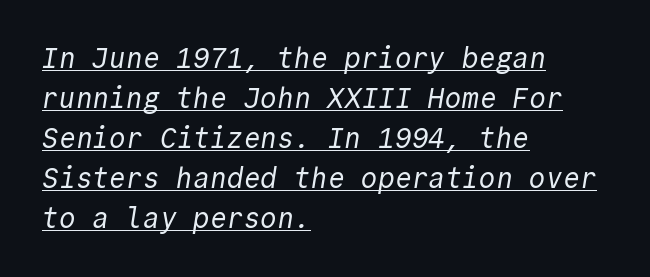
The image shows 28 px regular-weight sans-serif type, monospaced; set left-aligned, normal line spacing (1.43x), normal letter spacing, underlined; a medium x-height.
